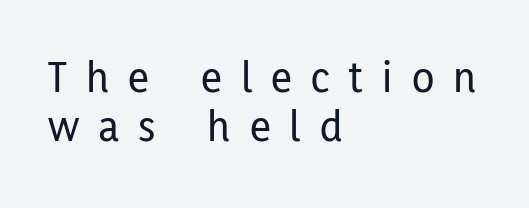
{"serif": "no", "italic": "no", "width": "condensed", "stroke_contrast": "low", "x_height": "medium", "monospaced": "no", "underline": "no", "align": "left", "line_spacing": "tight", "line_spacing_ratio": 1.07, "letter_spacing": "wide", "letter_spacing_em": 0.42, "glyph_px": 46}
